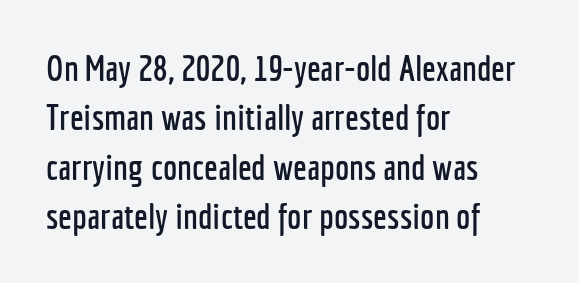
The image shows 36 px condensed sans-serif type, upright; set left-aligned, normal line spacing (1.37x), normal letter spacing, not underlined; low stroke contrast and a medium x-height.
